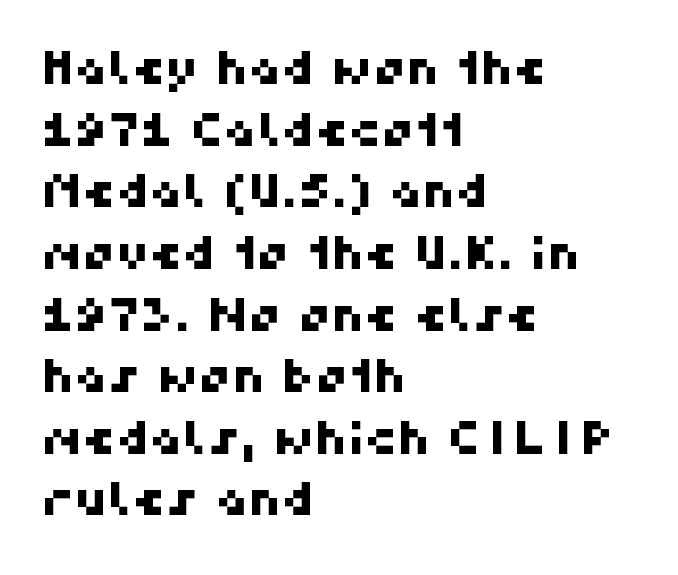
Q: Is the typeface a serif or a sans-serif typeface? A: Sans-serif.
Q: Is the text underlined? A: No.
Q: How is the paragraph aligned? A: Left-aligned.
Q: Is the spacing between letters normal or unusually wide? A: Normal.
Q: Is the spacing between lines tight, normal or loose? A: Normal.
Q: Width (condensed, normal, or wide)? A: Normal.
Q: Stroke contrast? A: High.
Q: x-height? A: Medium.
Q: Monospaced? A: No.
